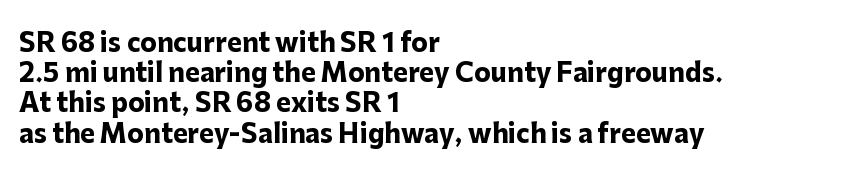
The image shows 25 px bold type, upright; set left-aligned, line spacing 1.21x, normal letter spacing, not underlined.
